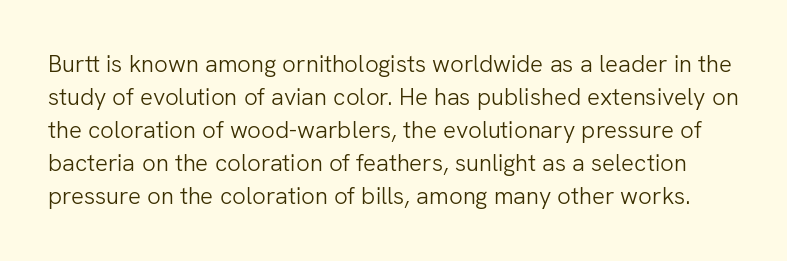
The image shows 24 px text type, upright; set normal line spacing (1.38x), normal letter spacing, not underlined.
